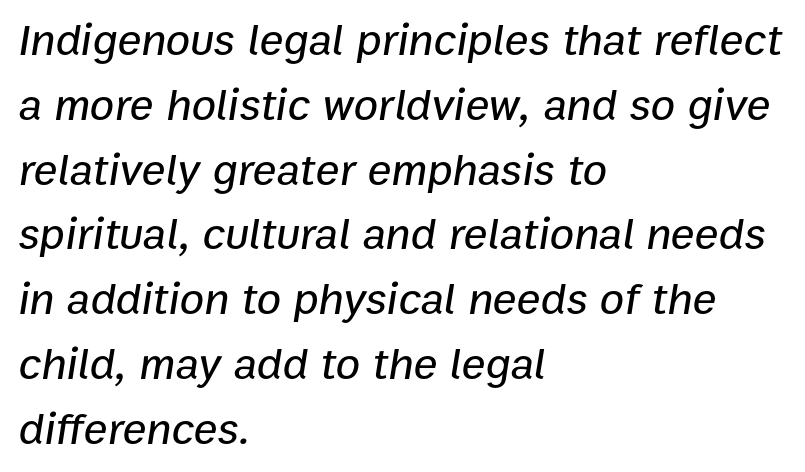
{"italic": "yes", "lean": "right", "slant_degrees": 9, "width": "normal", "stroke_contrast": "low", "x_height": "medium", "monospaced": "no", "underline": "no", "align": "left", "line_spacing": "normal", "line_spacing_ratio": 1.44, "letter_spacing": "normal", "letter_spacing_em": 0.0, "glyph_px": 45}
